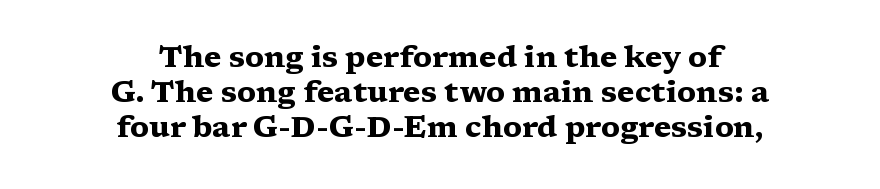
Q: Is the text bold? A: Yes.
Q: Is the text italic (slanted)? A: No, it is upright.
Q: Is the typeface a serif or a sans-serif typeface? A: Serif.
Q: Is the text underlined? A: No.
Q: How is the paragraph aligned? A: Centered.
Q: Is the spacing between letters normal or unusually wide? A: Normal.
Q: Width (condensed, normal, or wide)? A: Wide.
Q: Stroke contrast? A: Medium.
Q: x-height? A: Medium.
Q: Monospaced? A: No.
